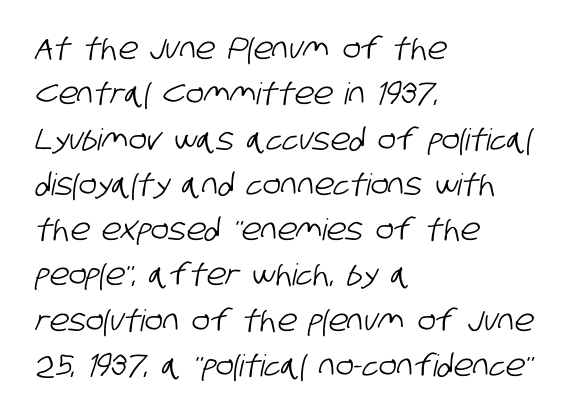
{"serif": "no", "width": "condensed", "stroke_contrast": "low", "x_height": "large", "monospaced": "no", "underline": "no", "align": "left", "line_spacing": "normal", "line_spacing_ratio": 1.51, "letter_spacing": "normal", "letter_spacing_em": 0.0, "glyph_px": 30}
